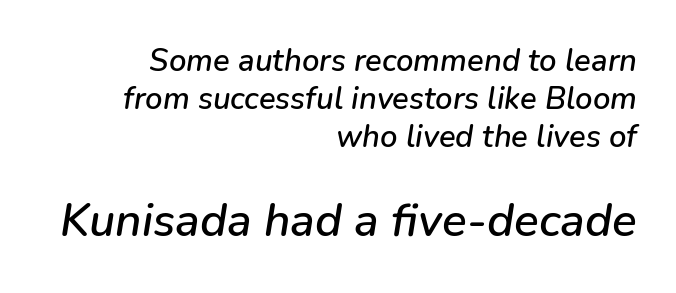
Q: Is the text italic (slanted)? A: Yes, it leans right by about 9 degrees.
Q: Is the text underlined? A: No.
Q: How is the paragraph aligned? A: Right-aligned.
Q: Is the spacing between letters normal or unusually wide? A: Normal.
Q: Which block of text is set in a larger size, the first (top) or the second (bottom)? A: The second (bottom) one.
Q: Width (condensed, normal, or wide)? A: Normal.
Q: Stroke contrast? A: Low.
Q: x-height? A: Medium.
Q: Monospaced? A: No.
